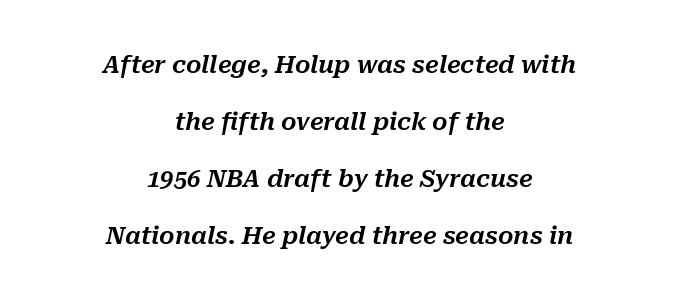
The image shows 24 px text type, italic (leaning right); set centered, loose line spacing (2.38x), normal letter spacing, not underlined.
